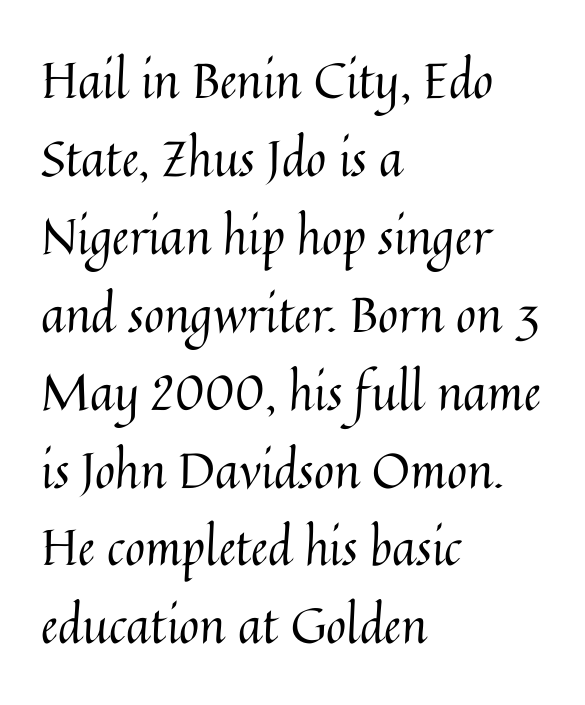
The image shows 49 px regular-weight type; set left-aligned, normal line spacing (1.59x), normal letter spacing, not underlined; medium stroke contrast and a medium x-height.
